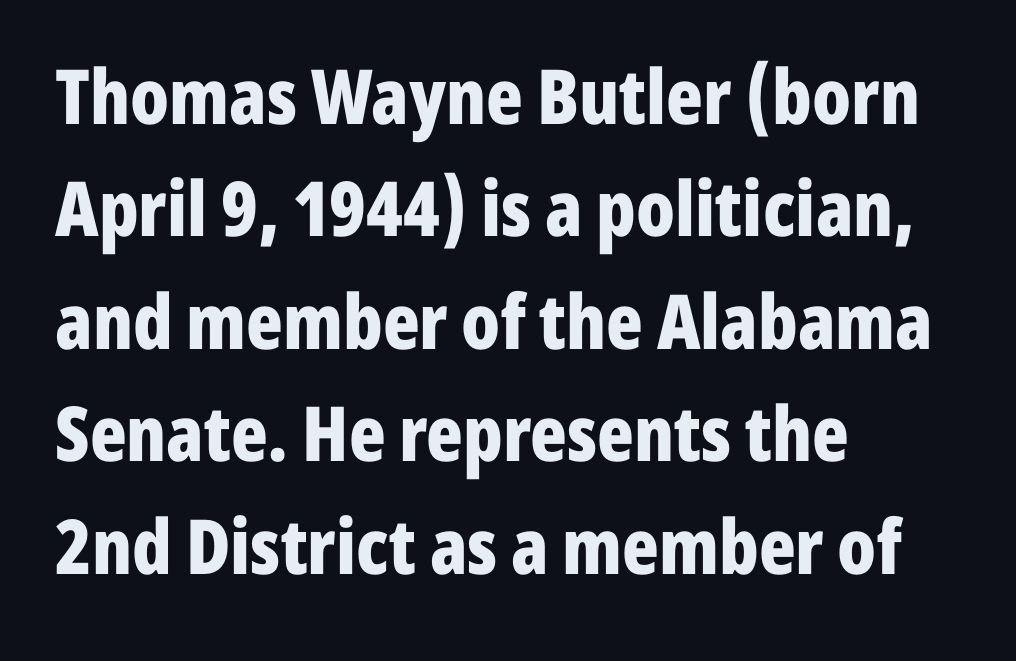
Bold? Absolutely — the strokes are thick and heavy. A roman cut, with each character standing at attention. Interline gaps are of average width in this sample. Does extra space separate the letters? No, they use regular spacing.
